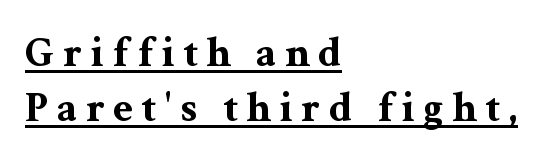
A typographer would call this underscored text. This is heavy type, rendered in bold. You can tell from the footed stems that serif type was used. The rendering uses natural spacing where letterforms have individual widths. If you drew a ruler down the left edge, every line would touch it. Is there any slant? The stems are plumb.
